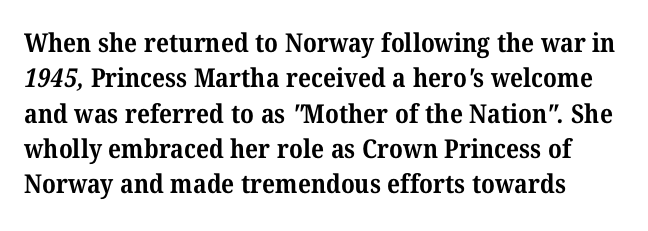
{"bold": "yes", "underline": "no", "line_spacing": "normal", "line_spacing_ratio": 1.36, "letter_spacing": "normal", "letter_spacing_em": 0.0, "glyph_px": 26}
